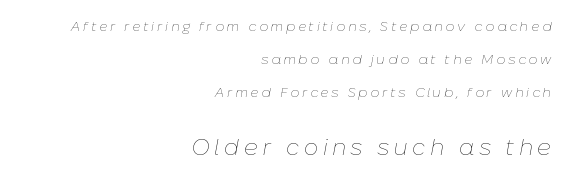
Q: Is the text bold? A: No.
Q: Is the text italic (slanted)? A: Yes, it leans right by about 10 degrees.
Q: Is the text underlined? A: No.
Q: How is the paragraph aligned? A: Right-aligned.
Q: Is the spacing between lines tight, normal or loose? A: Loose.
Q: Which block of text is set in a larger size, the first (top) or the second (bottom)? A: The second (bottom) one.
